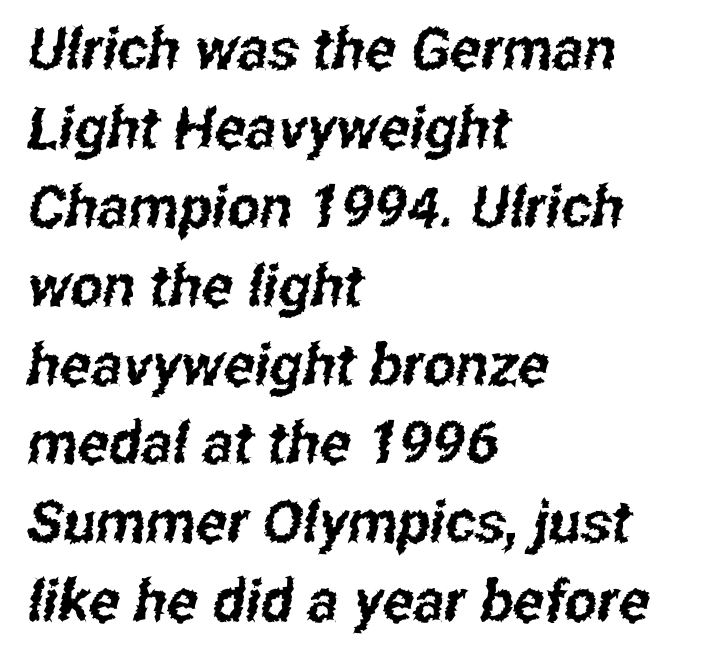
{"serif": "no", "width": "condensed", "stroke_contrast": "low", "x_height": "medium", "monospaced": "no", "underline": "no", "align": "left", "line_spacing": "normal", "line_spacing_ratio": 1.36, "letter_spacing": "normal", "letter_spacing_em": 0.0, "glyph_px": 58}
